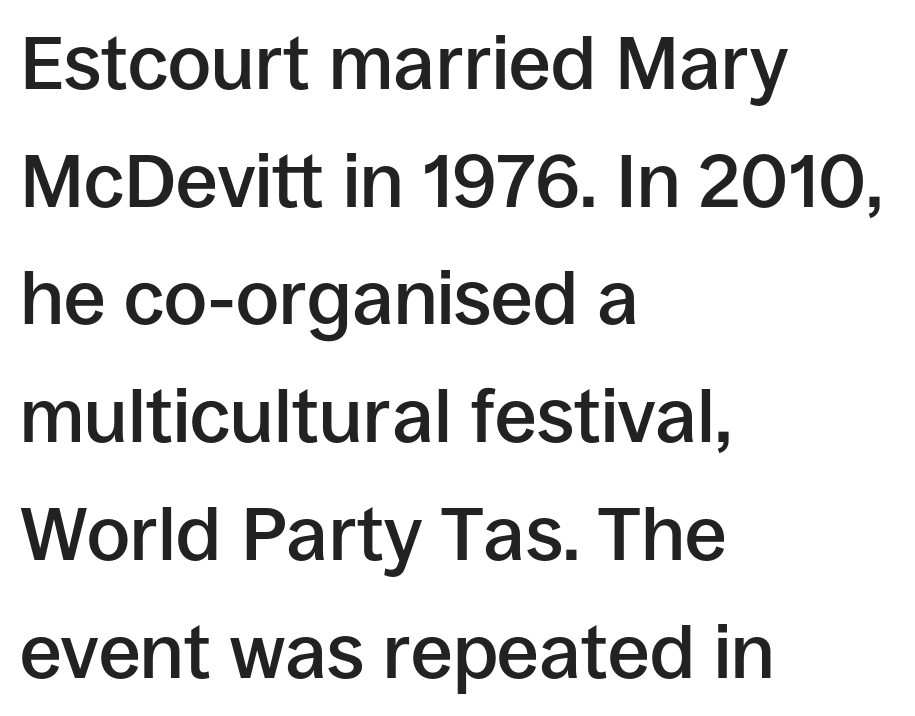
Spacing verdict: proportional, widths tailored to each character. Alignment: flush left. Each row of text sits above clean, open space. The font is running at a semibold setting, under full bold. Do the letters lean? They stand straight.
